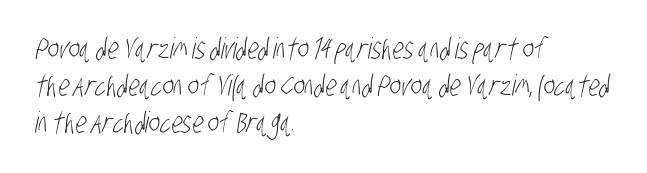
The strip under each line holds only bare page. The rendering keeps characters at their native spacing. These lines are rendered in a variable-pitch font. The characters are drawn with everyday or finer stroke widths. Typeset ragged right — the left edge is the straight one.
